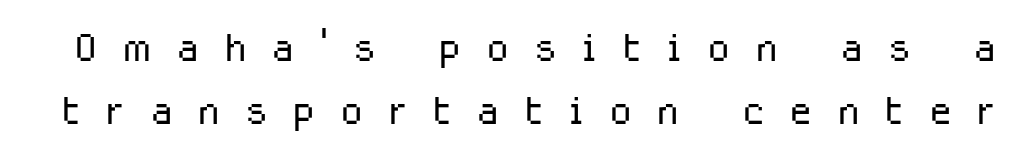
{"serif": "no", "italic": "no", "bold": "no", "weight": "light", "width": "normal", "stroke_contrast": "low", "x_height": "medium", "monospaced": "no", "underline": "no", "line_spacing_ratio": 1.18, "letter_spacing": "wide", "letter_spacing_em": 0.46, "glyph_px": 53}
